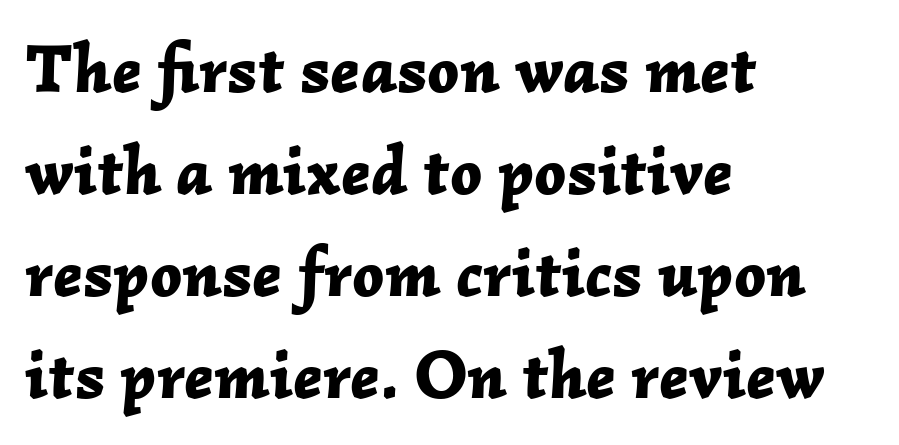
The image shows 69 px bold type, italic (leaning right); set left-aligned, normal line spacing (1.48x), normal letter spacing, not underlined; low stroke contrast and a medium x-height.
